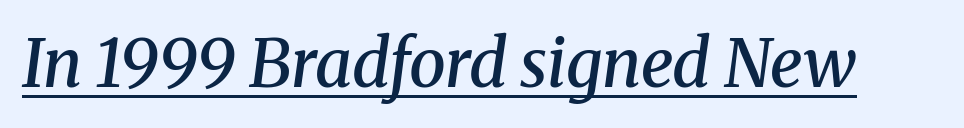
The image shows 66 px semibold serif type, italic (leaning right); set normal letter spacing, underlined; medium stroke contrast and a medium x-height.
